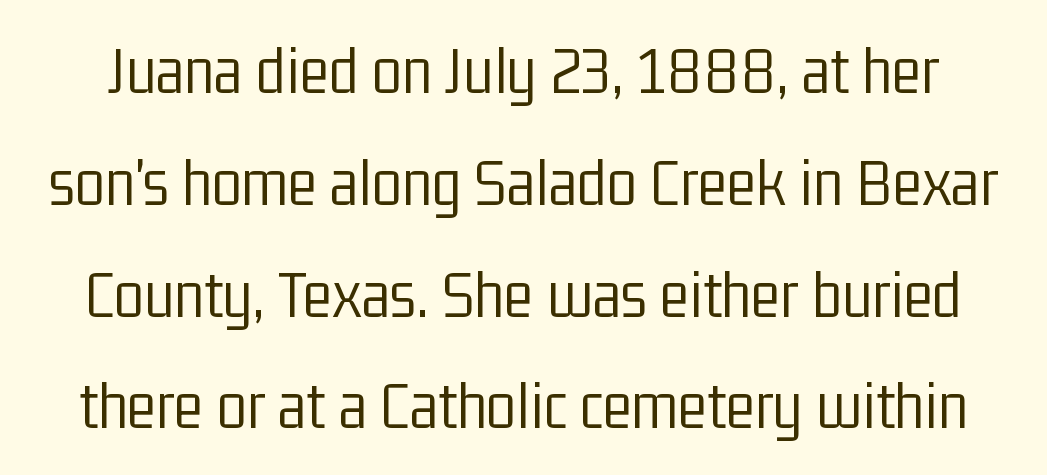
Caption: face not bold, strokes unweighted. Style check: upright. Here the designer chose a conventional face with non-uniform glyph widths. I'd call this a sans setting — the letters go barefoot. Normally led — the rows are evenly, conventionally spaced.
